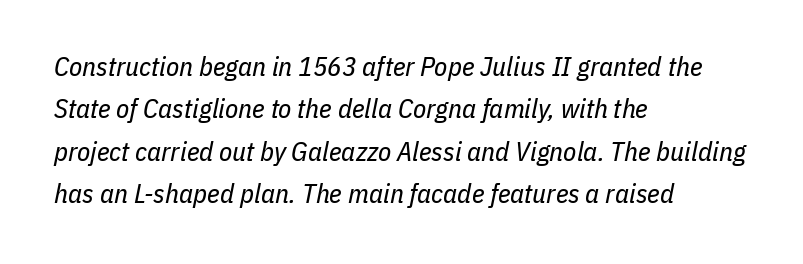
Q: Is the text bold? A: No.
Q: Is the text italic (slanted)? A: Yes, it leans right by about 11 degrees.
Q: Is the text underlined? A: No.
Q: How is the paragraph aligned? A: Left-aligned.
Q: Is the spacing between letters normal or unusually wide? A: Normal.
Q: Is the spacing between lines tight, normal or loose? A: Normal.
